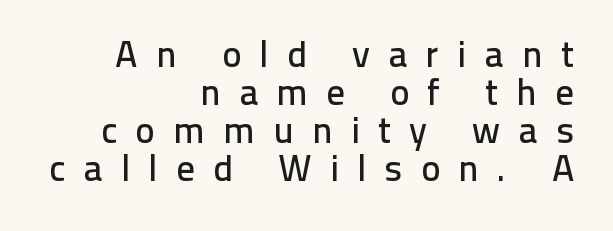
{"serif": "no", "italic": "no", "width": "normal", "stroke_contrast": "low", "x_height": "medium", "monospaced": "no", "underline": "no", "align": "right", "line_spacing": "tight", "line_spacing_ratio": 1.03, "letter_spacing": "wide", "letter_spacing_em": 0.49, "glyph_px": 37}
